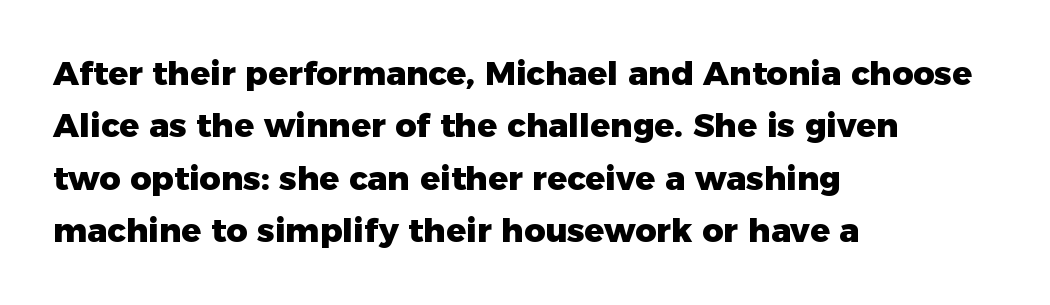
The image shows 33 px heavy sans-serif type, upright; set left-aligned, normal line spacing (1.59x), normal letter spacing, not underlined; low stroke contrast and a medium x-height.
